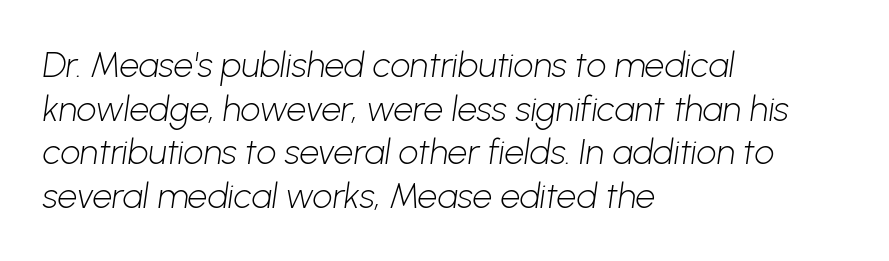
{"serif": "no", "bold": "no", "weight": "light", "width": "normal", "stroke_contrast": "low", "x_height": "medium", "monospaced": "no", "underline": "no", "align": "left", "line_spacing": "normal", "line_spacing_ratio": 1.25, "letter_spacing": "normal", "letter_spacing_em": 0.0, "glyph_px": 35}
